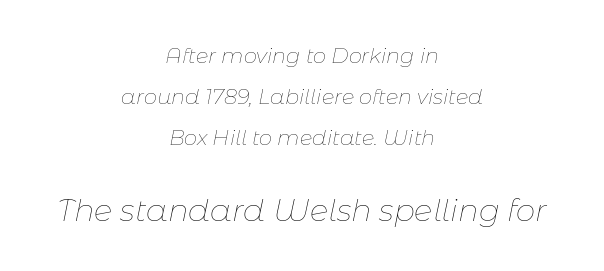
Q: Is the text bold? A: No.
Q: Is the text italic (slanted)? A: Yes, it leans right by about 11 degrees.
Q: Is the text underlined? A: No.
Q: How is the paragraph aligned? A: Centered.
Q: Is the spacing between letters normal or unusually wide? A: Normal.
Q: Is the spacing between lines tight, normal or loose? A: Loose.
Q: Which block of text is set in a larger size, the first (top) or the second (bottom)? A: The second (bottom) one.
Q: Width (condensed, normal, or wide)? A: Normal.
Q: Stroke contrast? A: Low.
Q: x-height? A: Medium.
Q: Monospaced? A: No.
